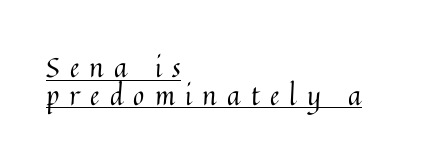
The image shows 27 px text type; set left-aligned, tight line spacing (1.02x), unusually wide letter spacing (+0.38 em), underlined.
